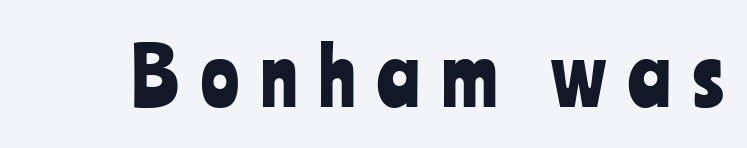
How are the letters spaced? Widely, with obvious added tracking. The text was rendered using a sans face with plain stroke endings. The letters advance in unequal steps, a hallmark of proportional type. Rendered with straight, roman letterforms. The foot of each line stays bare and open.
